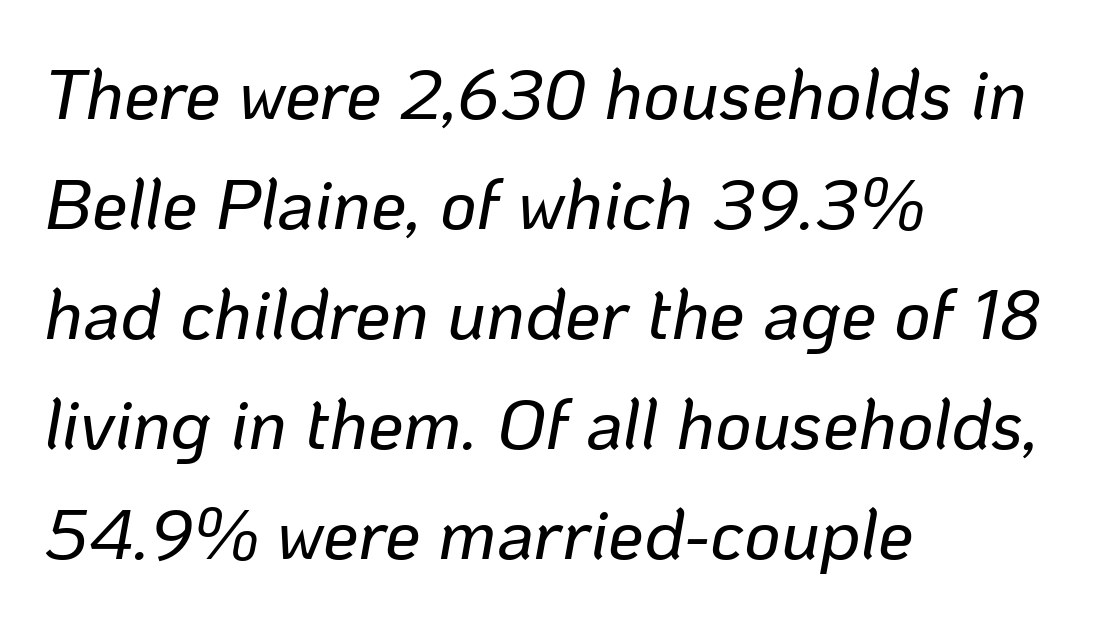
The image shows 71 px text type, italic (leaning right); set left-aligned, normal line spacing (1.55x), normal letter spacing, not underlined; low stroke contrast and a medium x-height.
